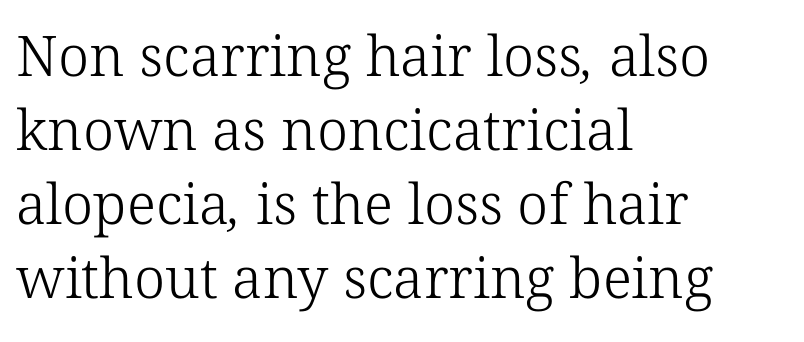
{"serif": "yes", "bold": "no", "weight": "light", "width": "normal", "stroke_contrast": "low", "x_height": "medium", "monospaced": "no", "underline": "no", "align": "left", "line_spacing": "normal", "line_spacing_ratio": 1.32, "letter_spacing": "normal", "letter_spacing_em": 0.0, "glyph_px": 56}
